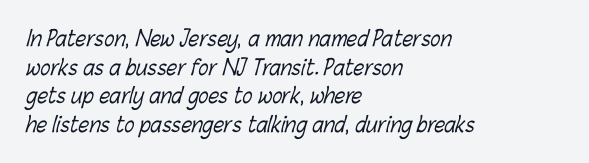
Q: Is the text bold? A: No.
Q: Is the text underlined? A: No.
Q: How is the paragraph aligned? A: Left-aligned.
Q: Is the spacing between letters normal or unusually wide? A: Normal.
Q: Is the spacing between lines tight, normal or loose? A: Normal.
